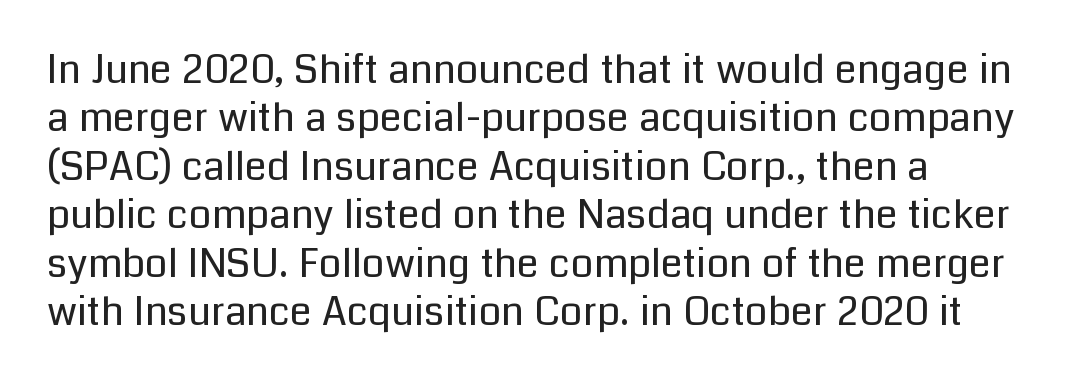
The passage shown is not underscored anywhere. The rendering keeps characters at their native spacing. The letters stand upright; this is a roman face. Font category for this specimen: sans-serif. Is this a fixed-width face? No — the glyphs have proportional, varying widths. Bold? No — there's no thickening of the strokes.
